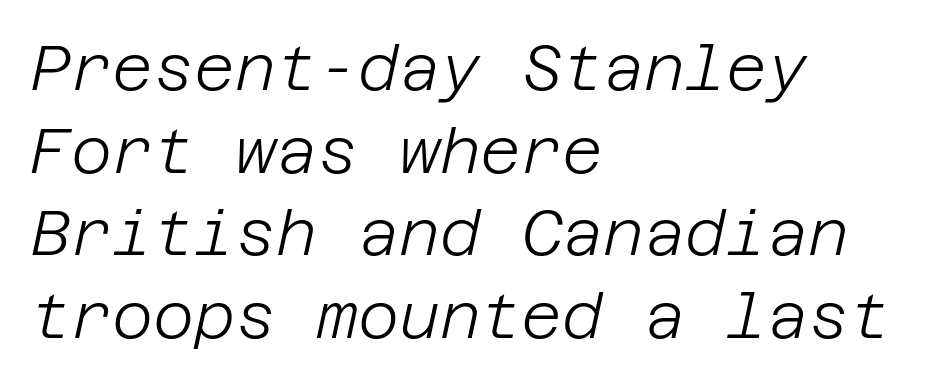
No chunkiness to these letters — they're not bold. Plain, unruled lines of type. Emphasis-style slanted type is in use. Caption: standard tracking, unaltered. In terms of leading, this rendering sits right in the middle.
